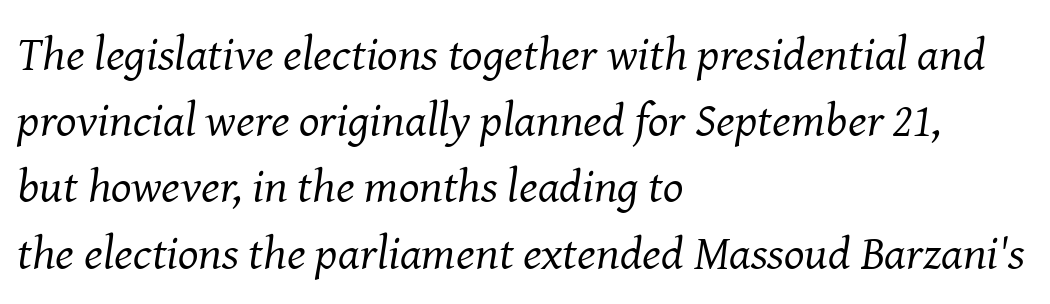
{"serif": "yes", "italic": "yes", "lean": "right", "slant_degrees": 8, "bold": "no", "weight": "regular", "width": "normal", "stroke_contrast": "medium", "x_height": "medium", "monospaced": "no", "underline": "no", "align": "left", "line_spacing": "normal", "line_spacing_ratio": 1.38, "letter_spacing": "normal", "letter_spacing_em": 0.0, "glyph_px": 48}
